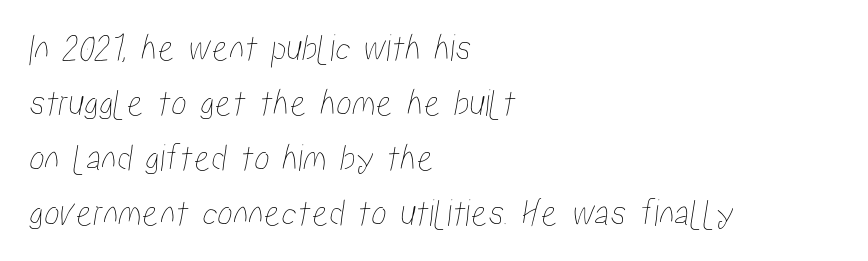
Q: Is the text underlined? A: No.
Q: How is the paragraph aligned? A: Left-aligned.
Q: Is the spacing between letters normal or unusually wide? A: Normal.
Q: Is the spacing between lines tight, normal or loose? A: Normal.
Q: Width (condensed, normal, or wide)? A: Condensed.
Q: Stroke contrast? A: Low.
Q: x-height? A: Medium.
Q: Monospaced? A: No.
